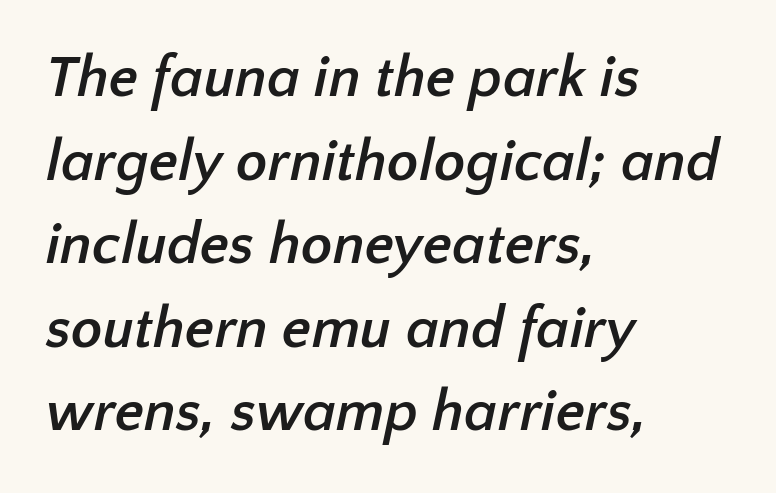
The image shows 58 px semibold sans-serif type; set left-aligned, normal line spacing (1.44x), normal letter spacing, not underlined; low stroke contrast and a medium x-height.
